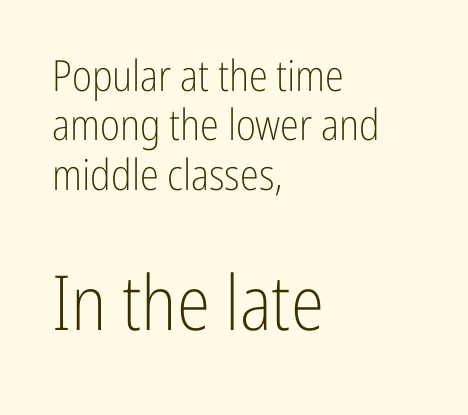
The image shows 76 px light, condensed sans-serif type, upright; set left-aligned, tight line spacing (1.15x), normal letter spacing, not underlined; the second (bottom) block is 1.77x larger; low stroke contrast and a medium x-height.
